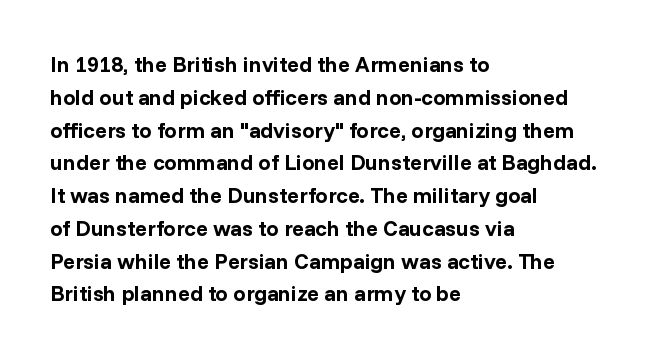
The image shows 22 px bold type, upright; set left-aligned, normal line spacing (1.49x), normal letter spacing, not underlined.
